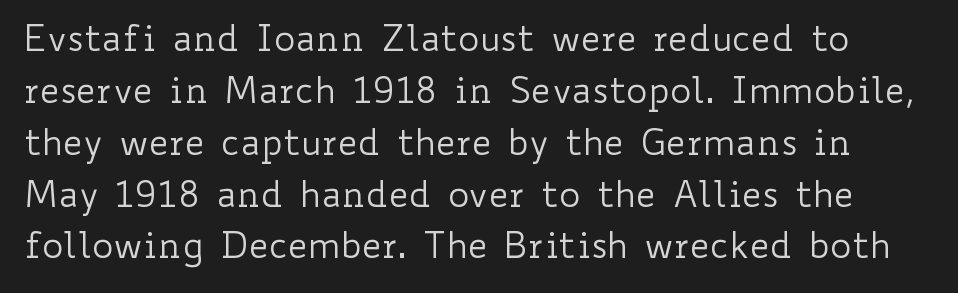
The image shows 36 px regular-weight, wide type, upright; set normal line spacing (1.44x), normal letter spacing, not underlined; low stroke contrast and a small x-height.
